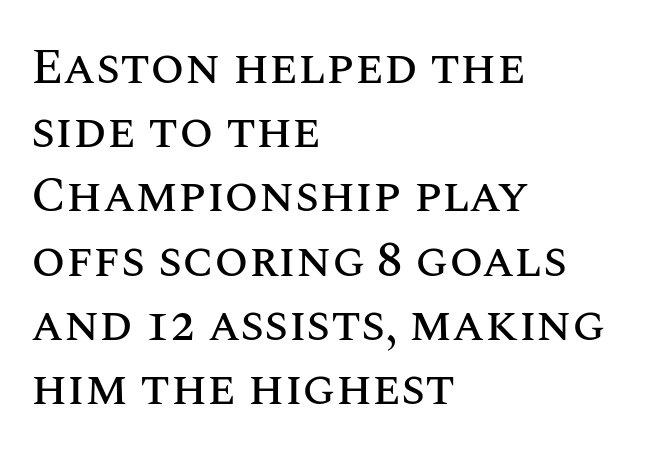
Q: Is the text italic (slanted)? A: No, it is upright.
Q: Is the text underlined? A: No.
Q: How is the paragraph aligned? A: Left-aligned.
Q: Is the spacing between letters normal or unusually wide? A: Normal.
Q: Is the spacing between lines tight, normal or loose? A: Normal.
Q: Width (condensed, normal, or wide)? A: Normal.
Q: Stroke contrast? A: Medium.
Q: x-height? A: Large.
Q: Monospaced? A: No.
